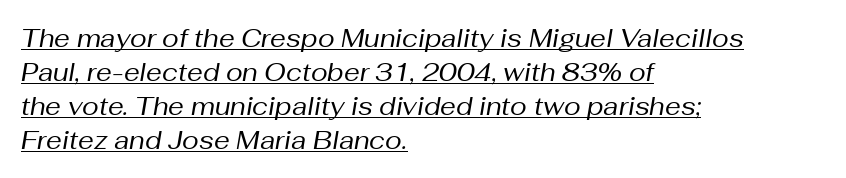
{"italic": "yes", "lean": "right", "slant_degrees": 10, "bold": "no", "underline": "yes", "align": "left", "line_spacing": "normal", "line_spacing_ratio": 1.36, "letter_spacing": "normal", "letter_spacing_em": 0.0, "glyph_px": 25}
